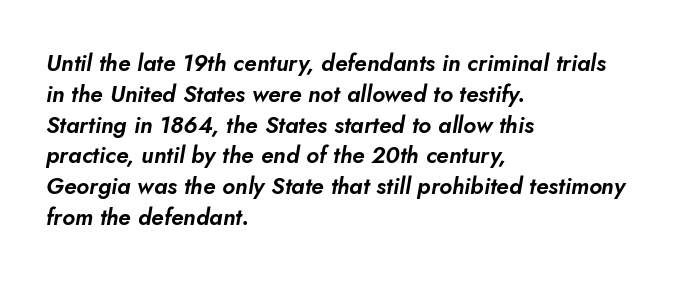
The rendering anchors every line to the left-hand side. How would I describe the line gaps? Plain and ordinary. Look at the tracking — it's just the regular setting, nothing added. Words float on clear page, feet unadorned. The text carries the slant typical of an italic or oblique font.
